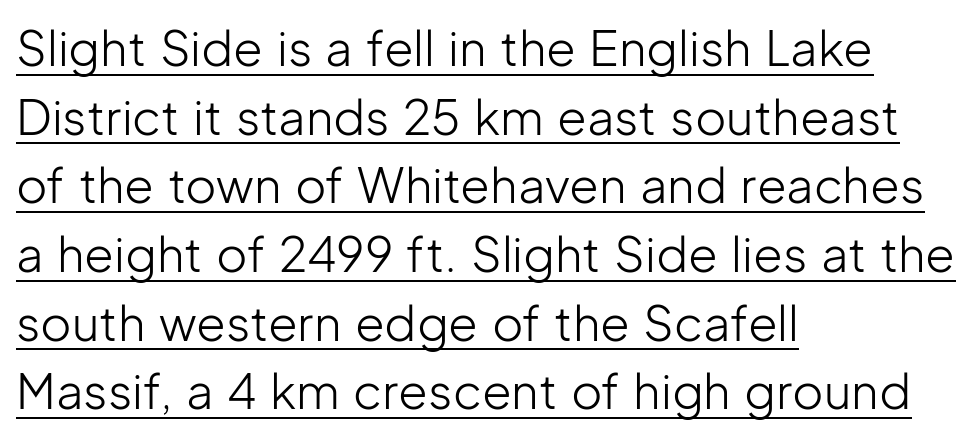
{"serif": "no", "italic": "no", "bold": "no", "weight": "light", "width": "normal", "stroke_contrast": "low", "x_height": "medium", "monospaced": "no", "underline": "yes", "align": "left", "line_spacing": "normal", "line_spacing_ratio": 1.43, "letter_spacing": "normal", "letter_spacing_em": 0.0, "glyph_px": 48}
